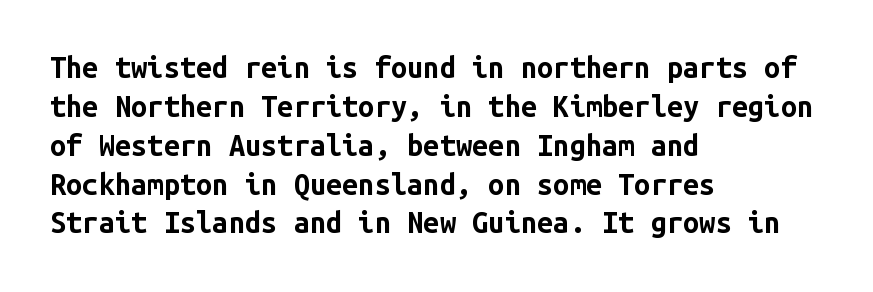
The image shows 29 px bold sans-serif type, upright, monospaced; set left-aligned, normal line spacing (1.34x), normal letter spacing, not underlined; low stroke contrast and a medium x-height.
